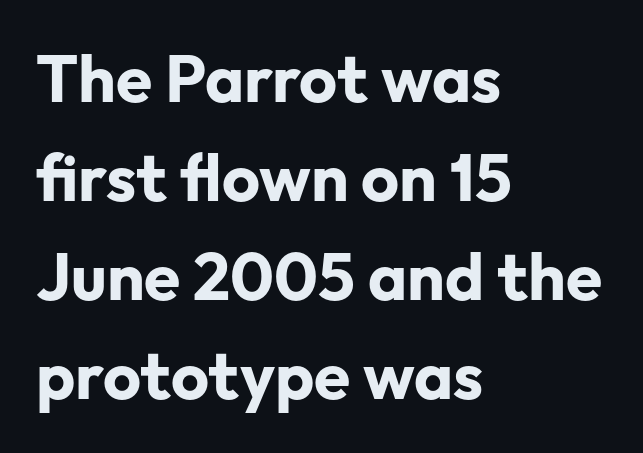
The image shows 66 px bold sans-serif type, upright; set left-aligned, normal line spacing (1.5x), normal letter spacing, not underlined; low stroke contrast and a medium x-height.
